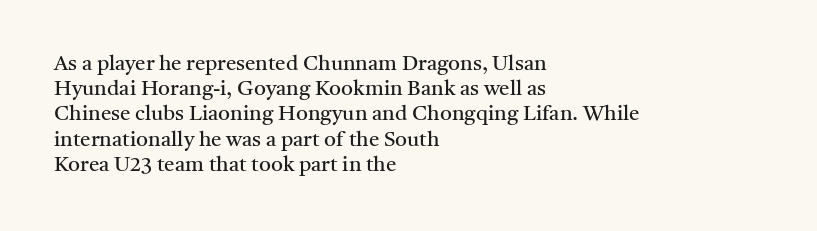
Q: Is the text bold? A: No.
Q: Is the text italic (slanted)? A: No, it is upright.
Q: Is the text underlined? A: No.
Q: How is the paragraph aligned? A: Left-aligned.
Q: Is the spacing between letters normal or unusually wide? A: Normal.
